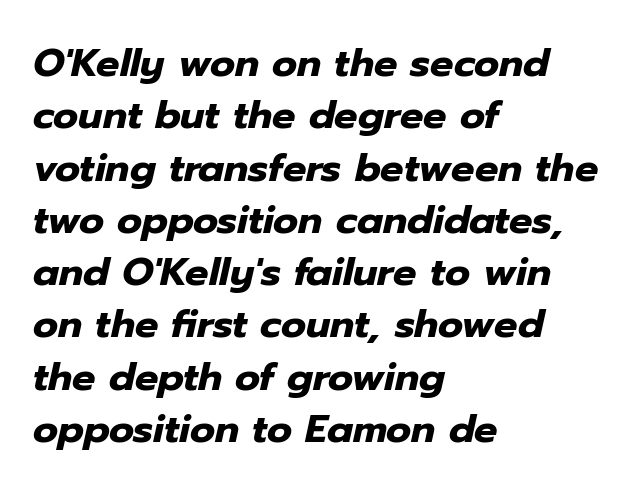
Q: Is the text bold? A: Yes.
Q: Is the text italic (slanted)? A: Yes, it leans right by about 12 degrees.
Q: Is the text underlined? A: No.
Q: How is the paragraph aligned? A: Left-aligned.
Q: Is the spacing between letters normal or unusually wide? A: Normal.
Q: Is the spacing between lines tight, normal or loose? A: Normal.
Q: Width (condensed, normal, or wide)? A: Normal.
Q: Stroke contrast? A: Low.
Q: x-height? A: Medium.
Q: Monospaced? A: No.
